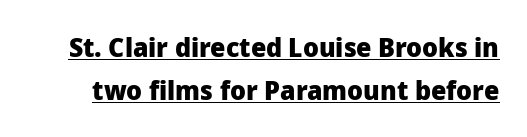
The image shows 27 px bold type, upright; set normal line spacing (1.6x), normal letter spacing, underlined.
